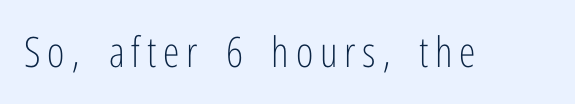
{"serif": "no", "italic": "no", "bold": "no", "weight": "light", "width": "condensed", "stroke_contrast": "low", "x_height": "medium", "monospaced": "no", "underline": "no", "glyph_px": 42}
